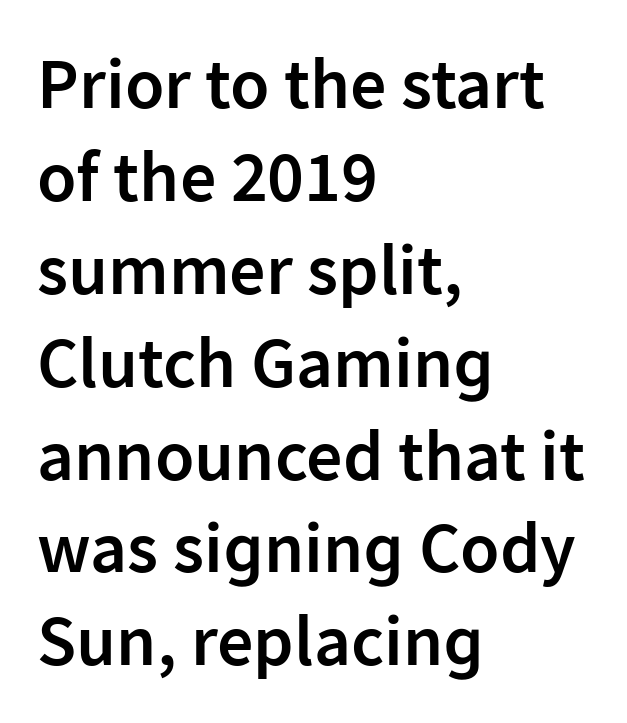
The image shows 72 px semibold sans-serif type, upright; set left-aligned, normal line spacing (1.29x), normal letter spacing, not underlined; low stroke contrast and a medium x-height.
